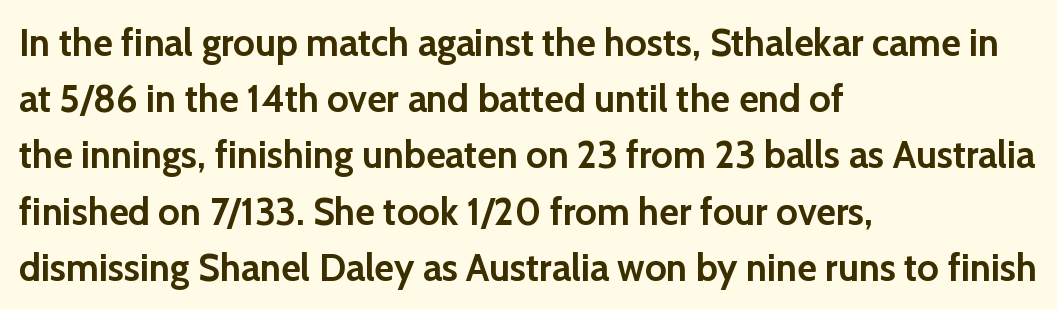
What's the leading like? Ordinary, nothing unusual. Students, this is bold: see how much ink each stroke carries. Has an underline been added? It has not. The lettering stays uniformly vertical, giving the passage a roman look. Character widths vary here, with narrow letters taking less room than wide ones.
